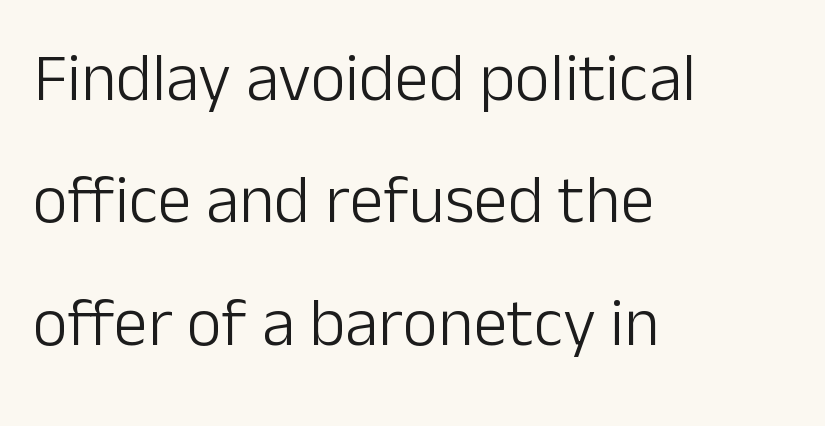
Q: Is the text bold? A: No.
Q: Is the text italic (slanted)? A: No, it is upright.
Q: Is the typeface a serif or a sans-serif typeface? A: Sans-serif.
Q: Is the text underlined? A: No.
Q: How is the paragraph aligned? A: Left-aligned.
Q: Is the spacing between letters normal or unusually wide? A: Normal.
Q: Width (condensed, normal, or wide)? A: Normal.
Q: Stroke contrast? A: Low.
Q: x-height? A: Medium.
Q: Monospaced? A: No.
